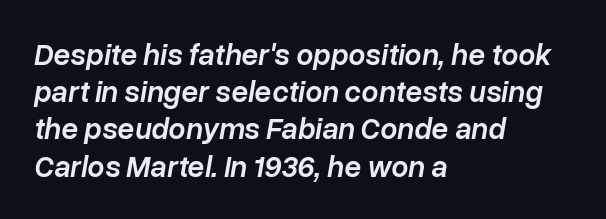
The image shows 30 px semibold type, italic (leaning right); set left-aligned, line spacing 1.24x, normal letter spacing, not underlined; low stroke contrast and a medium x-height.
